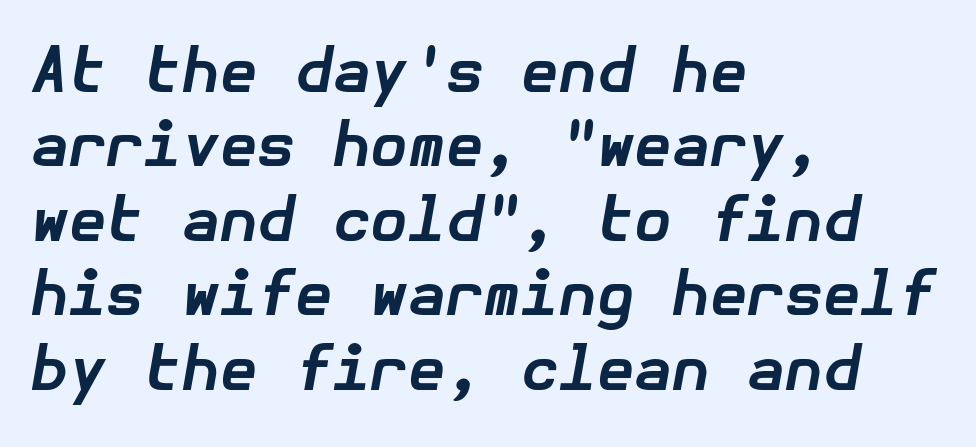
Q: Is the text bold? A: Yes.
Q: Is the text italic (slanted)? A: Yes, it leans right by about 10 degrees.
Q: Is the text underlined? A: No.
Q: How is the paragraph aligned? A: Left-aligned.
Q: Is the spacing between letters normal or unusually wide? A: Normal.
Q: Width (condensed, normal, or wide)? A: Normal.
Q: Stroke contrast? A: Low.
Q: x-height? A: Medium.
